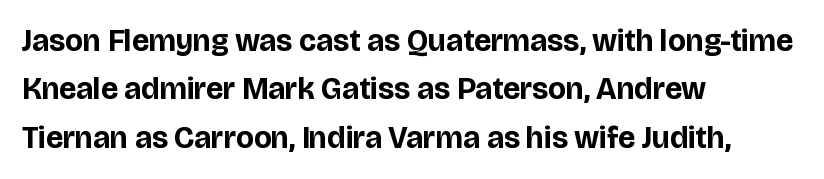
{"serif": "no", "italic": "no", "bold": "yes", "weight": "bold", "width": "normal", "stroke_contrast": "low", "x_height": "large", "monospaced": "no", "underline": "no", "align": "left", "line_spacing": "normal", "line_spacing_ratio": 1.56, "letter_spacing": "normal", "letter_spacing_em": 0.0, "glyph_px": 31}
